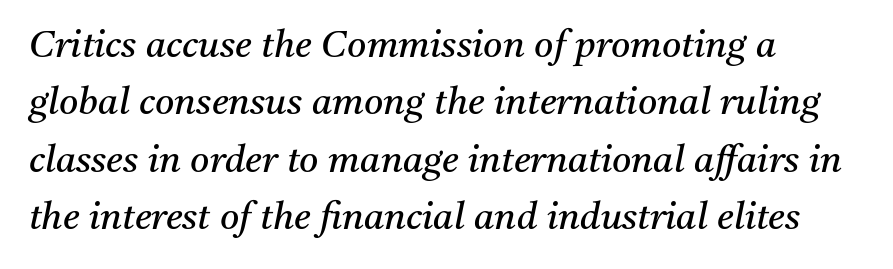
{"serif": "yes", "italic": "yes", "lean": "right", "slant_degrees": 11, "bold": "no", "weight": "regular", "width": "normal", "stroke_contrast": "medium", "x_height": "medium", "monospaced": "no", "underline": "no", "align": "left", "line_spacing": "normal", "line_spacing_ratio": 1.55, "letter_spacing": "normal", "letter_spacing_em": 0.0, "glyph_px": 37}
